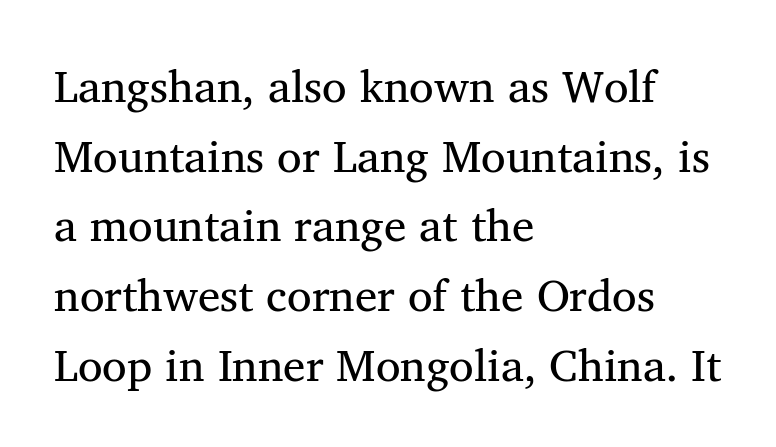
Q: Is the text bold? A: No.
Q: Is the typeface a serif or a sans-serif typeface? A: Serif.
Q: Is the text underlined? A: No.
Q: How is the paragraph aligned? A: Left-aligned.
Q: Is the spacing between letters normal or unusually wide? A: Normal.
Q: Is the spacing between lines tight, normal or loose? A: Normal.
Q: Width (condensed, normal, or wide)? A: Normal.
Q: Stroke contrast? A: Medium.
Q: x-height? A: Medium.
Q: Monospaced? A: No.
